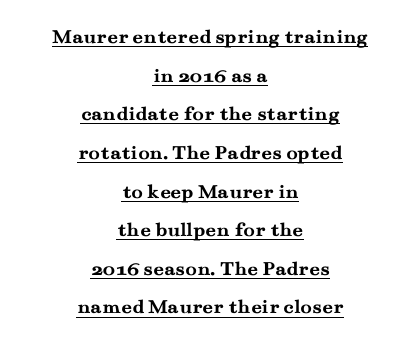
Q: Is the text bold? A: Yes.
Q: Is the text italic (slanted)? A: No, it is upright.
Q: Is the text underlined? A: Yes.
Q: How is the paragraph aligned? A: Centered.
Q: Is the spacing between letters normal or unusually wide? A: Normal.
